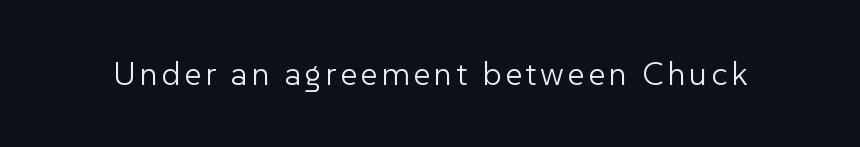
Spacing verdict: proportional, widths tailored to each character. I'd call this a sans setting — the letters go barefoot. Nope, not italic — everything's standing straight. The words here are not underlined. Stems and bowls with no extra thickness — not bold.
